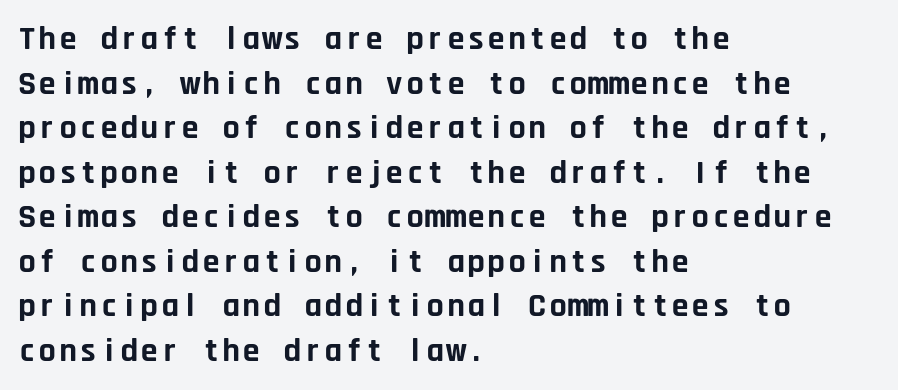
The image shows 34 px bold sans-serif type, upright, monospaced; set left-aligned, normal line spacing (1.31x), normal letter spacing, not underlined; low stroke contrast and a large x-height.
